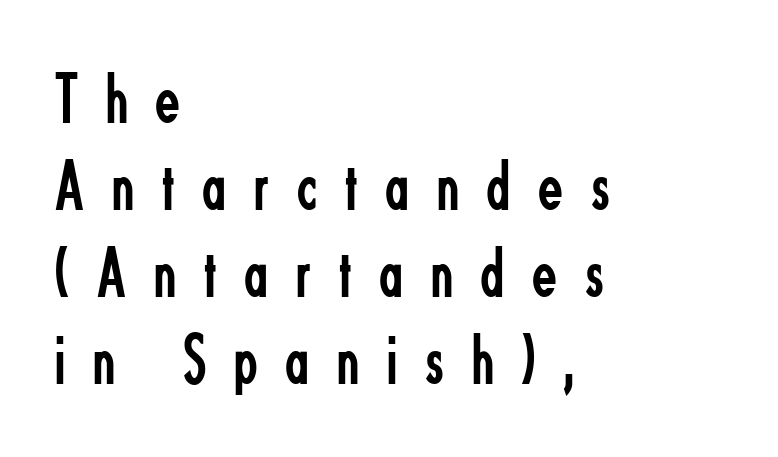
Looks like regular typesetting: each glyph gets only the width it needs. Casual observation: everything's shoved over to the left. The gap between lines stays unmarked. The typography opts for an upright posture over an oblique one.
